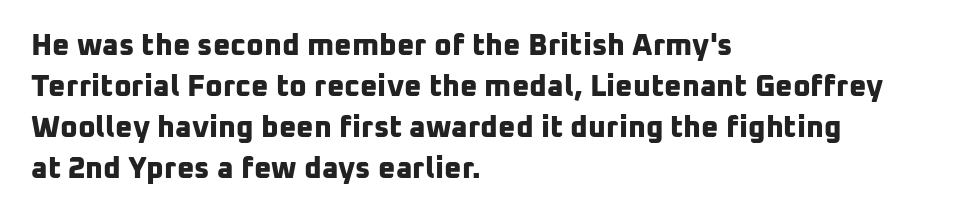
Here the designer chose a conventional face with non-uniform glyph widths. Compared with typical paragraphs, the rows here are spaced about the same. Students, note that the glyphs here touch the page at normal intervals. A typesetter would label this face a sans. Caption: bold face, heavy strokes. Type without underlining.
